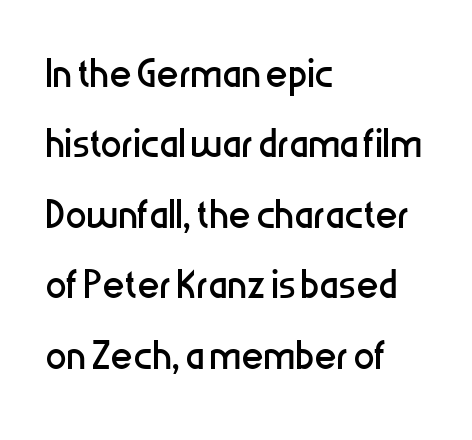
{"serif": "no", "italic": "no", "bold": "no", "weight": "regular", "width": "condensed", "stroke_contrast": "low", "x_height": "medium", "monospaced": "no", "underline": "no", "align": "left", "line_spacing": "normal", "line_spacing_ratio": 1.33, "letter_spacing": "normal", "letter_spacing_em": 0.0, "glyph_px": 53}
